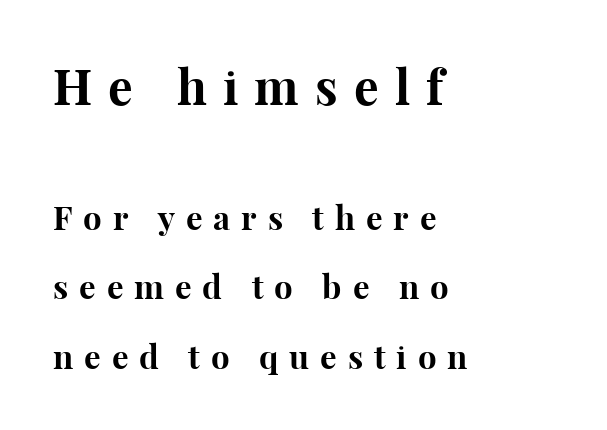
Q: Is the text bold? A: Yes.
Q: Is the text italic (slanted)? A: No, it is upright.
Q: Is the typeface a serif or a sans-serif typeface? A: Serif.
Q: Is the text underlined? A: No.
Q: How is the paragraph aligned? A: Left-aligned.
Q: Is the spacing between letters normal or unusually wide? A: Unusually wide.
Q: Is the spacing between lines tight, normal or loose? A: Loose.
Q: Which block of text is set in a larger size, the first (top) or the second (bottom)? A: The first (top) one.
Q: Width (condensed, normal, or wide)? A: Normal.
Q: Stroke contrast? A: High.
Q: x-height? A: Medium.
Q: Monospaced? A: No.
